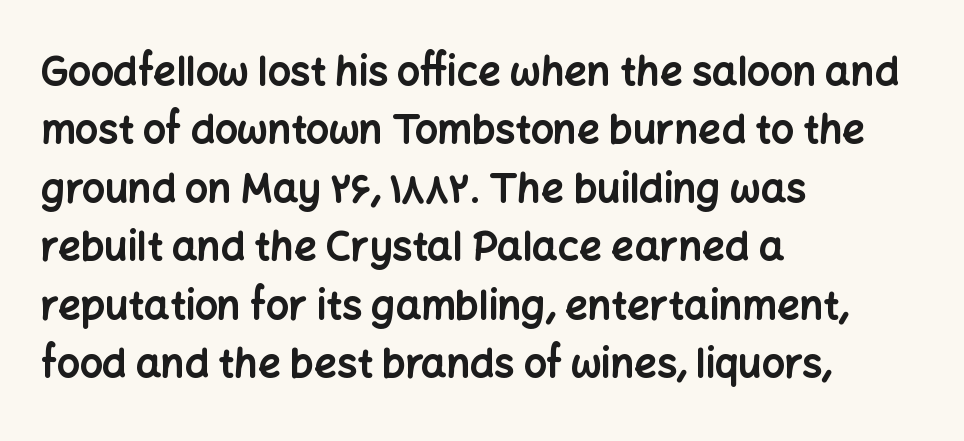
The compositor pushed each line to the left boundary. Caption: standard tracking, unaltered. A clean baseline with only descenders dipping below it. Varying glyph widths throughout — classic text-font behaviour. Reading down the column, the eye jumps a familiar distance to each next line. A dark, heavy texture on the line: the type is bold.
